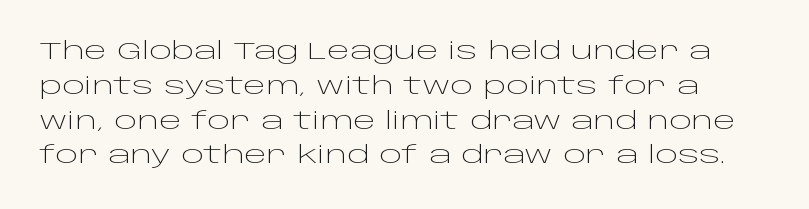
Every character sits straight up, as roman type does. The passage shown is not underscored anywhere. Reading down the column, the eye jumps a familiar distance to each next line. The face looks like a standard text weight, possibly lighter. Glyph-to-glyph distance matches everyday printed text.
